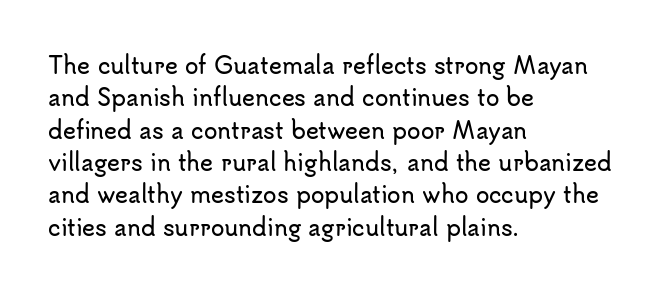
The image shows 22 px text type, upright; set left-aligned, normal line spacing (1.47x), normal letter spacing, not underlined.
